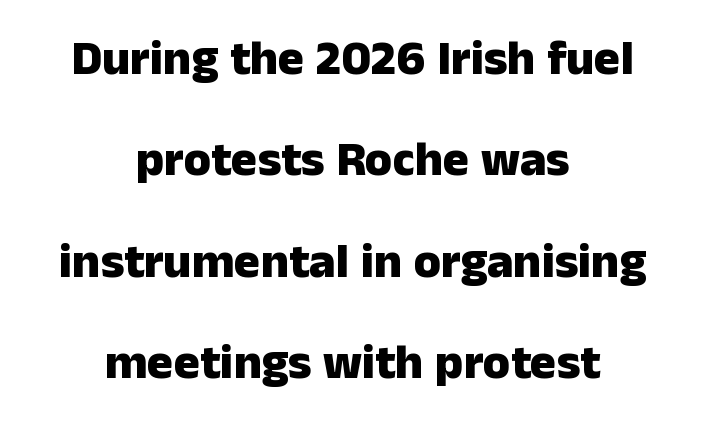
{"serif": "no", "italic": "no", "bold": "yes", "weight": "heavy", "width": "normal", "stroke_contrast": "low", "x_height": "medium", "monospaced": "no", "underline": "no", "align": "center", "line_spacing": "loose", "line_spacing_ratio": 2.07, "letter_spacing": "normal", "letter_spacing_em": 0.0, "glyph_px": 49}
